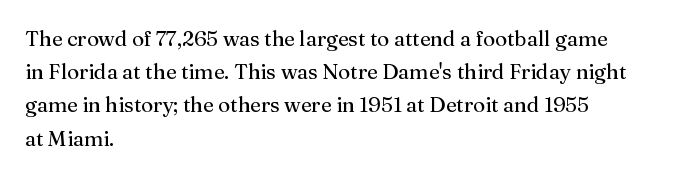
The image shows 21 px text type, upright; set left-aligned, normal line spacing (1.58x), normal letter spacing, not underlined.
